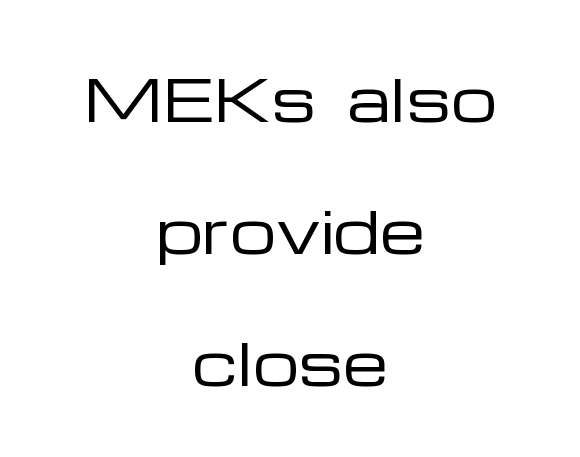
Type without underlining. Is this a fixed-width face? No — the glyphs have proportional, varying widths. The lines in this sample share a center point and differ in where they start and stop. This block would shrink considerably if given ordinary leading; it's expanded now. Stroke terminals: plain, sans-serif. Words appear dense and cohesive because spacing is normal.
